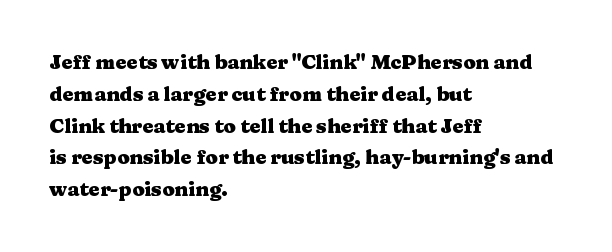
The image shows 20 px bold type, upright; set left-aligned, normal line spacing (1.59x), normal letter spacing, not underlined.
